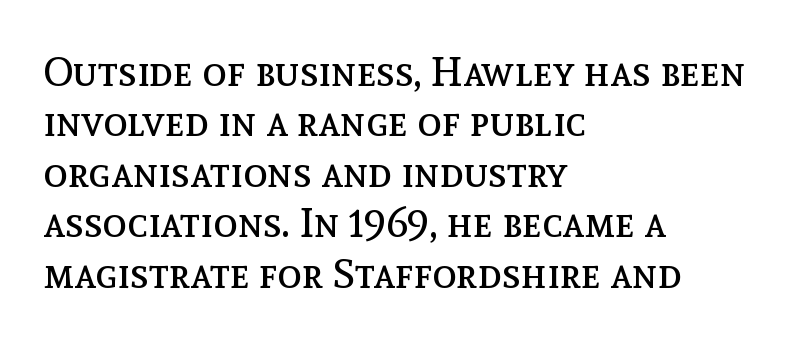
Q: Is the text bold? A: No.
Q: Is the text italic (slanted)? A: No, it is upright.
Q: Is the text underlined? A: No.
Q: How is the paragraph aligned? A: Left-aligned.
Q: Is the spacing between letters normal or unusually wide? A: Normal.
Q: Width (condensed, normal, or wide)? A: Normal.
Q: x-height? A: Medium.
Q: Monospaced? A: No.
